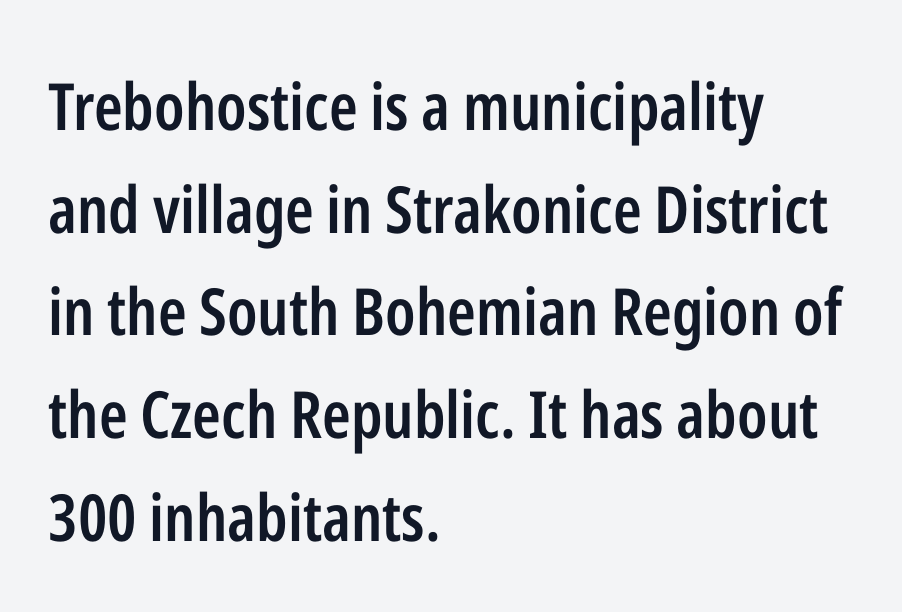
Check under the words: just untouched page. Emphasis by weight is partial: semibold. Designer's note — italics off, roman on. No feet cap the strokes, marking this as sans-serif type.
